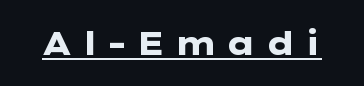
Has an underline been added? It has. The tracking reads as deliberately expanded to a designer's eye. Quick note: not italic, upright. No feet cap the strokes, marking this as sans-serif type. This is heavy type, rendered in bold.
